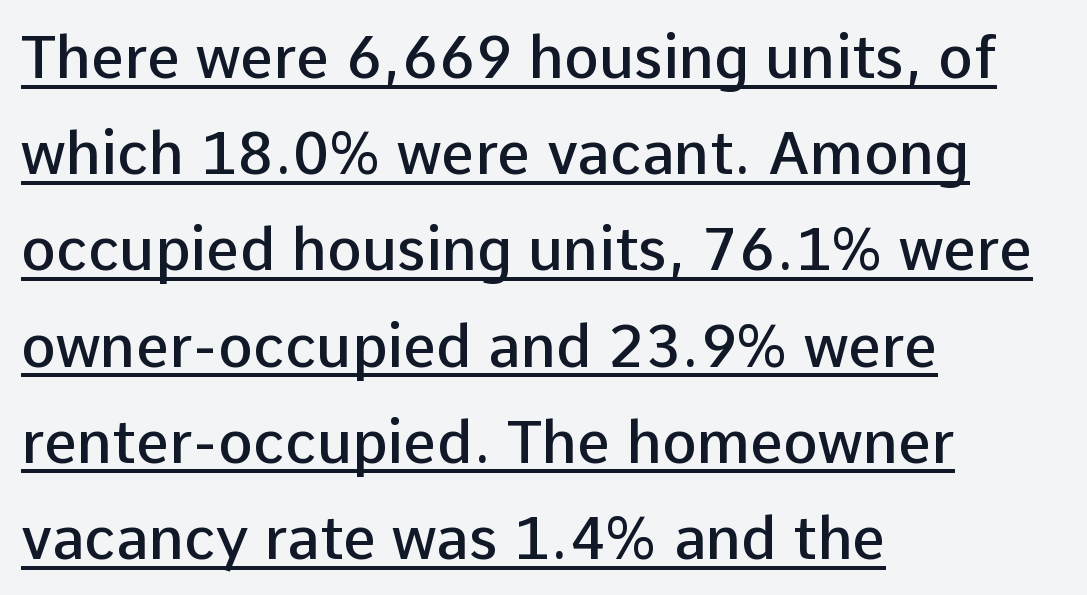
Reading down the block, your eye returns to a fixed left position each line. The letters are semibold — heavier than regular but short of a full bold. The letterforms sit shoulder to shoulder at normal distance. Examine the stroke ends and you'll find no serifs.
